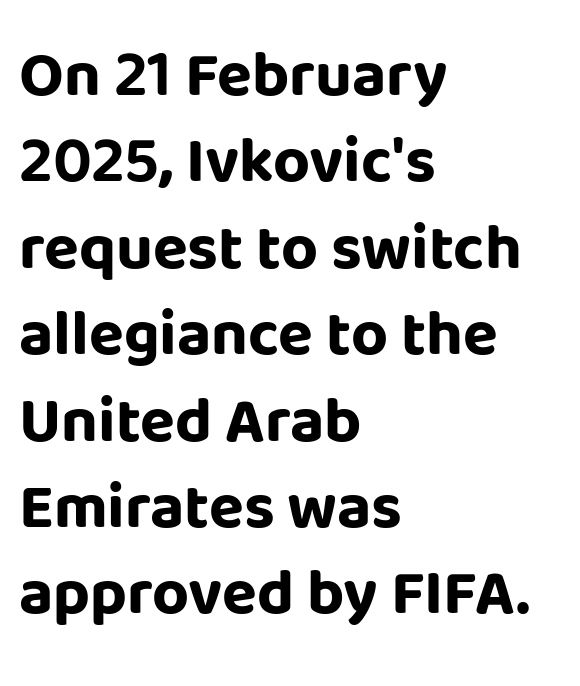
The image shows 64 px bold sans-serif type, upright; set left-aligned, normal line spacing (1.35x), normal letter spacing, not underlined; low stroke contrast and a large x-height.
